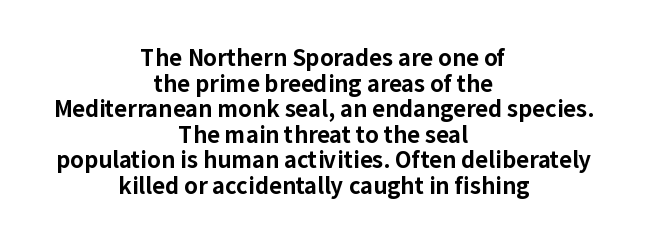
The image shows 22 px bold type, upright; set centered, line spacing 1.16x, normal letter spacing, not underlined.
